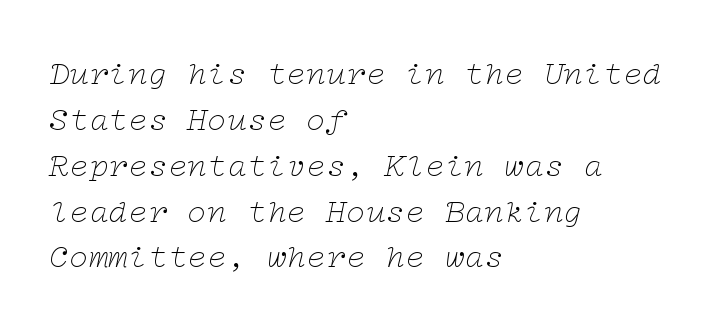
Q: Is the text bold? A: No.
Q: Is the text italic (slanted)? A: Yes, it leans right by about 12 degrees.
Q: Is the typeface a serif or a sans-serif typeface? A: Serif.
Q: Is the text underlined? A: No.
Q: How is the paragraph aligned? A: Left-aligned.
Q: Is the spacing between letters normal or unusually wide? A: Normal.
Q: Is the spacing between lines tight, normal or loose? A: Normal.
Q: Width (condensed, normal, or wide)? A: Wide.
Q: Stroke contrast? A: Low.
Q: x-height? A: Medium.
